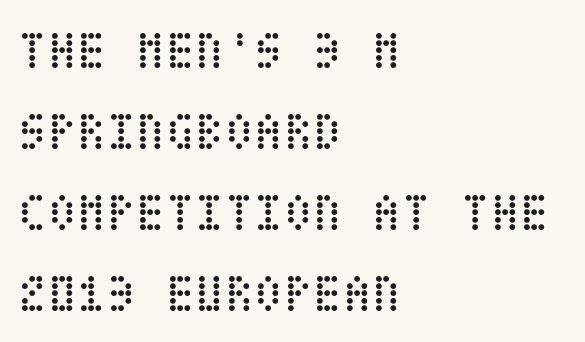
The image shows 54 px regular-weight, condensed type, upright; set left-aligned, normal line spacing (1.5x), normal letter spacing, not underlined; low stroke contrast and a large x-height.
